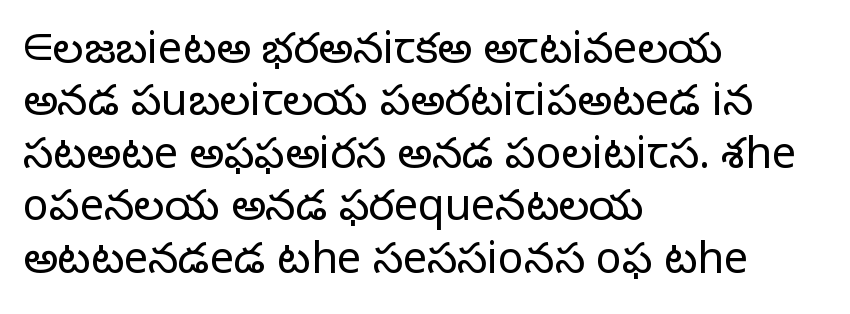
Is the type heavy? It reads as light-to-regular instead. Nothing sits at the stroke ends, so this counts as sans-serif. Default kerning and tracking; the words read as compact shapes. Every row of glyphs begins at an identical x-position on the left.
